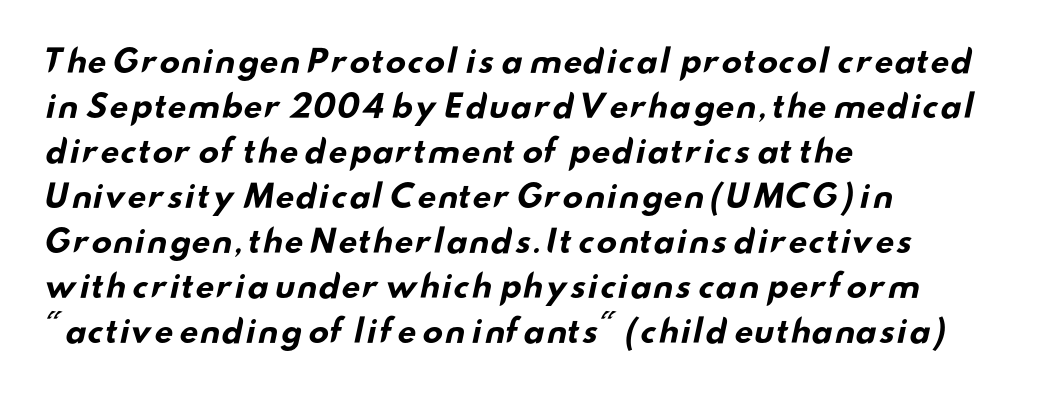
Q: Is the text bold? A: Yes.
Q: Is the typeface a serif or a sans-serif typeface? A: Sans-serif.
Q: Is the text underlined? A: No.
Q: How is the paragraph aligned? A: Left-aligned.
Q: Is the spacing between letters normal or unusually wide? A: Normal.
Q: Is the spacing between lines tight, normal or loose? A: Normal.
Q: Width (condensed, normal, or wide)? A: Wide.
Q: Stroke contrast? A: Low.
Q: x-height? A: Small.
Q: Monospaced? A: No.
